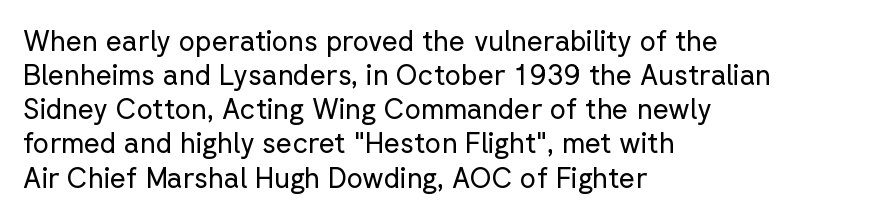
Tracking here is standard; glyphs follow each other at the usual distance. This rendering employs a face without finishing strokes, i.e., a sans-serif. Is the block centered? No — it sits flush against the left margin. Underlining? Definitely not there.
